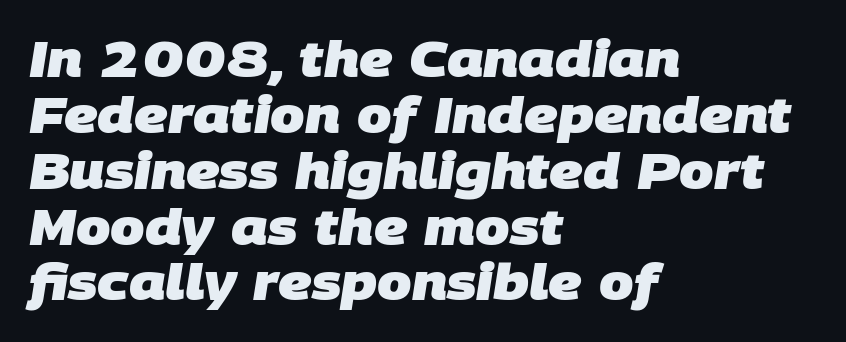
Reading down the column, the eye jumps only a short way to each next line. Looks like regular typesetting: each glyph gets only the width it needs. Only glyphs here, with clear space below each row. Typographically, this falls in the sans-serif category.
